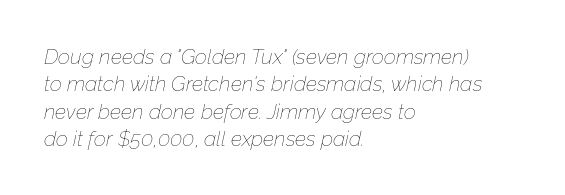
Stem width sits at or under what a default text font uses. The zone under the glyphs is completely vacant. The lines in this sample share a left origin and differ only in where they stop. Posture: slanted. Horizontal bands of white between lines are of average thickness.
